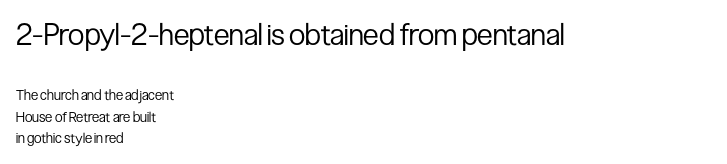
The image shows 30 px regular-weight, condensed sans-serif type, upright; set left-aligned, normal line spacing (1.54x), normal letter spacing, not underlined; the first (top) block is 2.14x larger; low stroke contrast and a medium x-height.
